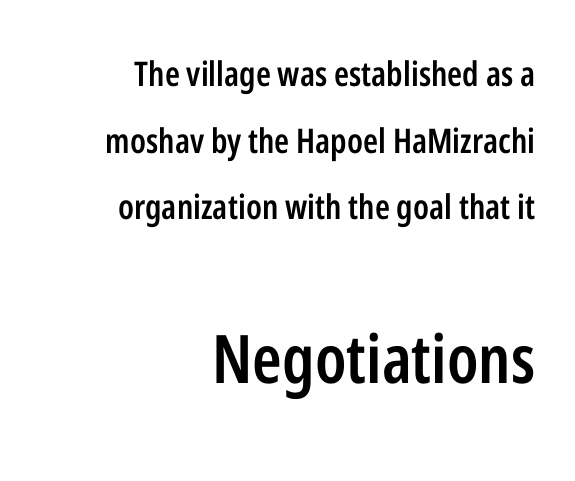
The image shows 67 px semibold, condensed sans-serif type, upright; set right-aligned, loose line spacing (1.96x), normal letter spacing, not underlined; the second (bottom) block is 1.97x larger; low stroke contrast and a medium x-height.
